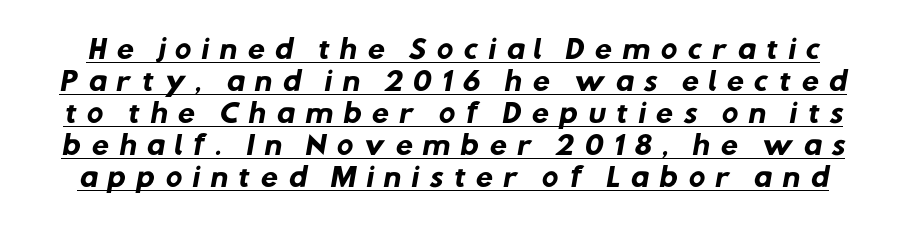
The image shows 25 px bold type; set normal line spacing (1.28x), unusually wide letter spacing (+0.38 em), underlined.
